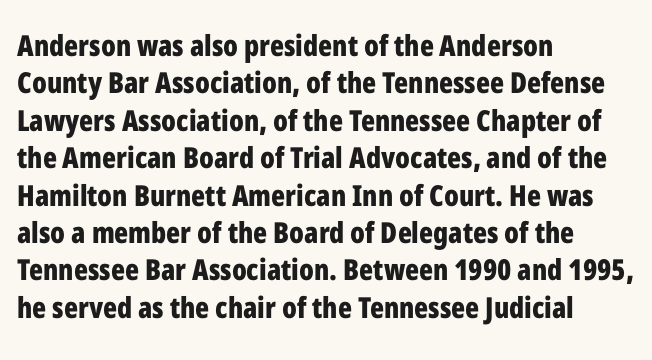
The image shows 29 px bold, condensed sans-serif type, upright; set left-aligned, normal line spacing (1.29x), normal letter spacing, not underlined; low stroke contrast and a medium x-height.
